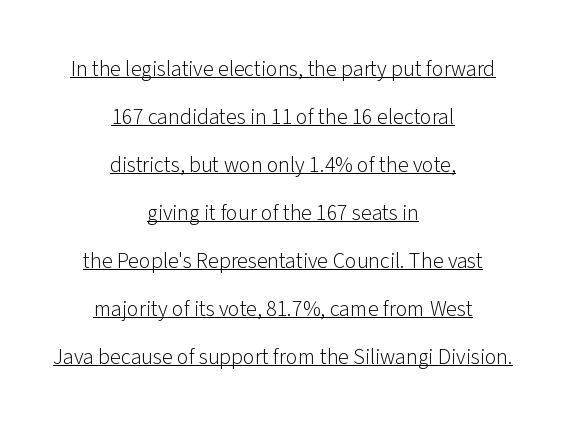
{"italic": "no", "bold": "no", "underline": "yes", "align": "center", "line_spacing": "loose", "line_spacing_ratio": 2.18, "letter_spacing": "normal", "letter_spacing_em": 0.0, "glyph_px": 22}
